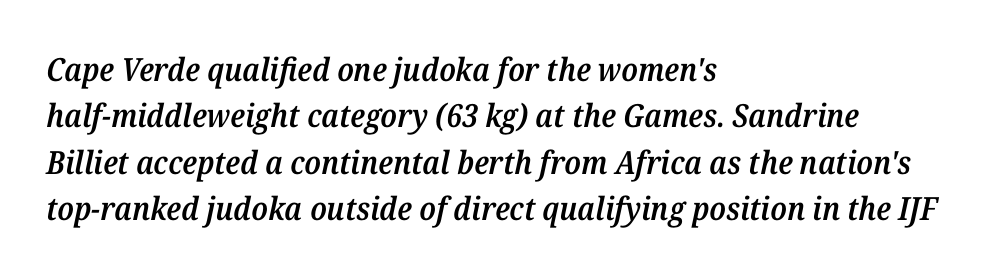
These lines stack with their left ends in a neat column. Stroke thickness is moderately raised; the sample reads as semibold. The face used here is proportionally spaced, like ordinary book or web type. Students, note that the glyphs here touch the page at normal intervals. This rendering employs a face with finishing strokes, i.e., a serif.
